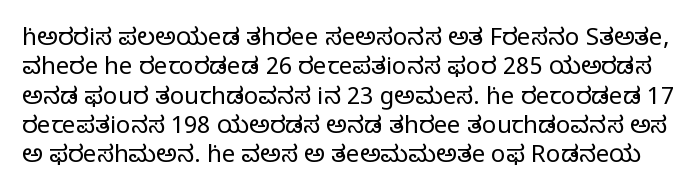
{"italic": "no", "bold": "no", "underline": "no", "line_spacing_ratio": 1.22, "letter_spacing": "normal", "letter_spacing_em": 0.0, "glyph_px": 24}
